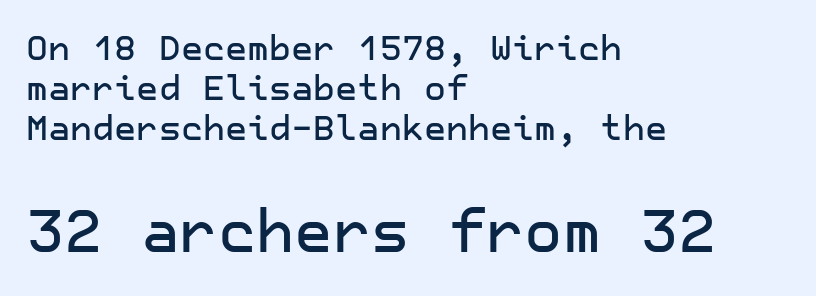
{"serif": "no", "italic": "no", "width": "normal", "stroke_contrast": "low", "x_height": "medium", "underline": "no", "align": "left", "line_spacing_ratio": 1.17, "letter_spacing": "normal", "letter_spacing_em": 0.0, "larger_block": "second", "size_ratio": 1.74, "glyph_px": 59}
